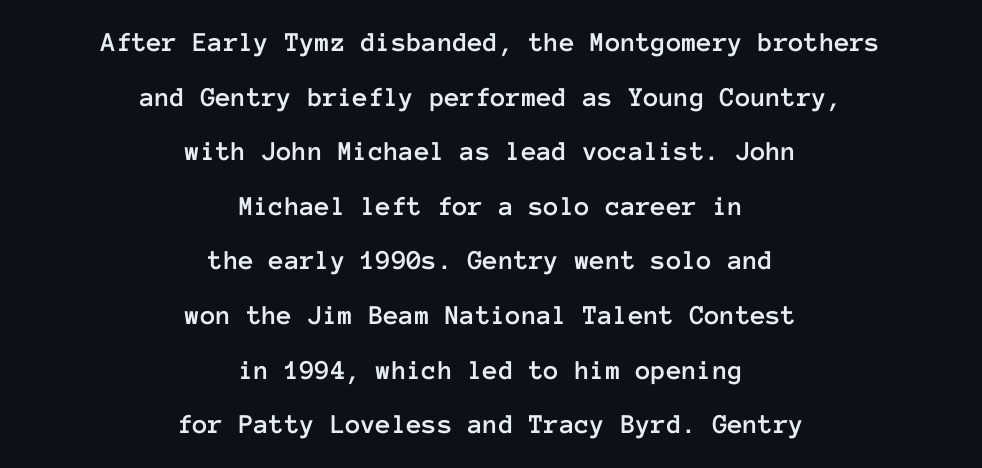
{"italic": "no", "width": "normal", "stroke_contrast": "low", "x_height": "medium", "monospaced": "yes", "underline": "no", "align": "center", "line_spacing": "loose", "line_spacing_ratio": 1.95, "letter_spacing": "normal", "letter_spacing_em": 0.0, "glyph_px": 28}
